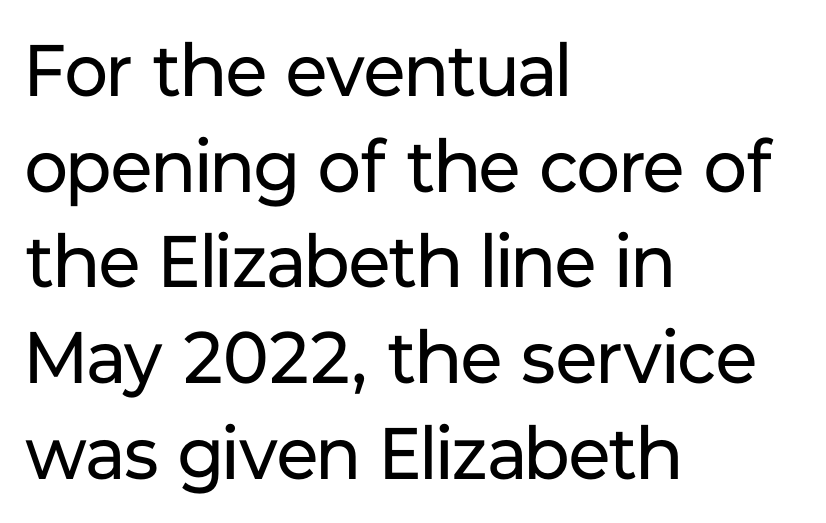
Q: Is the text bold? A: No.
Q: Is the text italic (slanted)? A: No, it is upright.
Q: Is the typeface a serif or a sans-serif typeface? A: Sans-serif.
Q: Is the text underlined? A: No.
Q: How is the paragraph aligned? A: Left-aligned.
Q: Is the spacing between letters normal or unusually wide? A: Normal.
Q: Is the spacing between lines tight, normal or loose? A: Normal.
Q: Width (condensed, normal, or wide)? A: Normal.
Q: Stroke contrast? A: Low.
Q: x-height? A: Medium.
Q: Monospaced? A: No.
